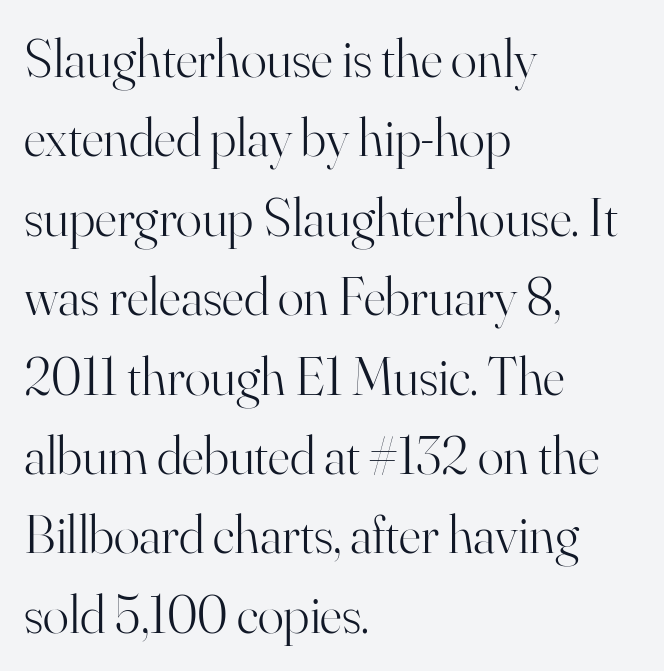
The image shows 54 px light serif type, upright; set left-aligned, normal line spacing (1.47x), normal letter spacing, not underlined; high stroke contrast and a small x-height.
